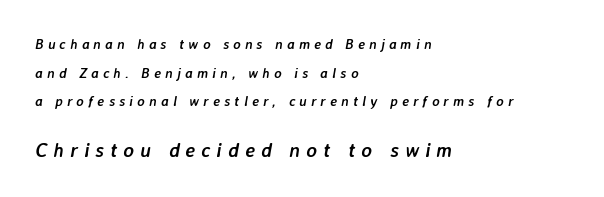
{"italic": "yes", "lean": "right", "slant_degrees": 7, "bold": "yes", "underline": "no", "align": "left", "line_spacing": "loose", "line_spacing_ratio": 2.04, "letter_spacing": "wide", "letter_spacing_em": 0.3, "larger_block": "second", "size_ratio": 1.43, "glyph_px": 20}
